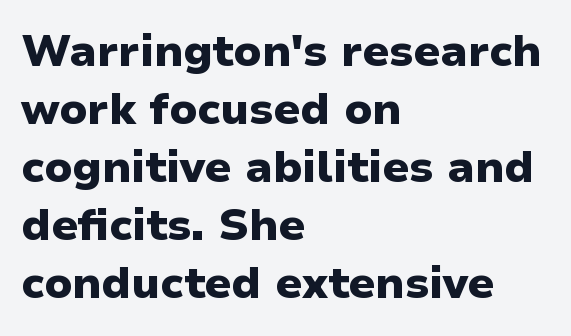
Q: Is the text bold? A: Yes.
Q: Is the text italic (slanted)? A: No, it is upright.
Q: Is the typeface a serif or a sans-serif typeface? A: Sans-serif.
Q: Is the text underlined? A: No.
Q: How is the paragraph aligned? A: Left-aligned.
Q: Is the spacing between letters normal or unusually wide? A: Normal.
Q: Is the spacing between lines tight, normal or loose? A: Normal.
Q: Width (condensed, normal, or wide)? A: Normal.
Q: Stroke contrast? A: Low.
Q: x-height? A: Medium.
Q: Monospaced? A: No.
